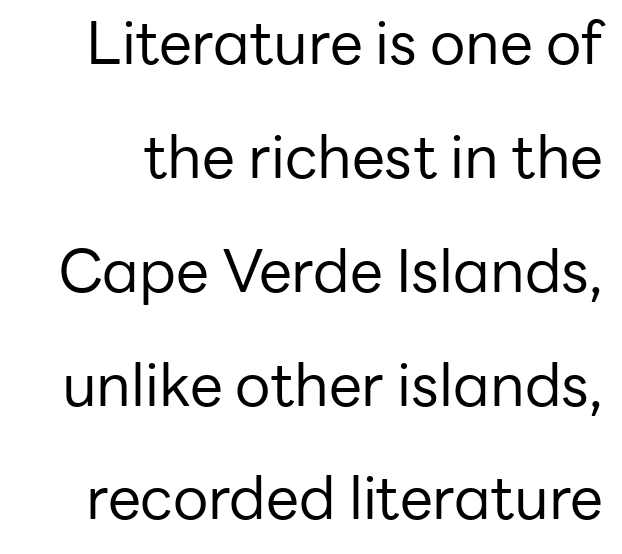
Plain, unruled lines of type. In terms of letterform style, serifs are entirely absent. Compared with typical body copy, the letter spacing here is the same. Each new line begins a long way beneath the previous one. Varying glyph widths throughout — classic text-font behaviour.
